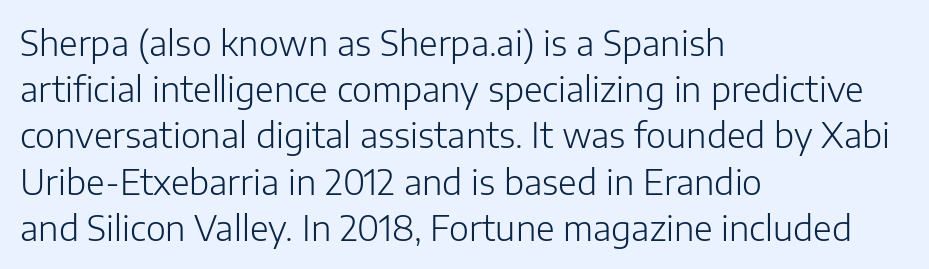
The image shows 34 px light sans-serif type, upright; set left-aligned, normal line spacing (1.36x), normal letter spacing, not underlined; low stroke contrast and a medium x-height.
